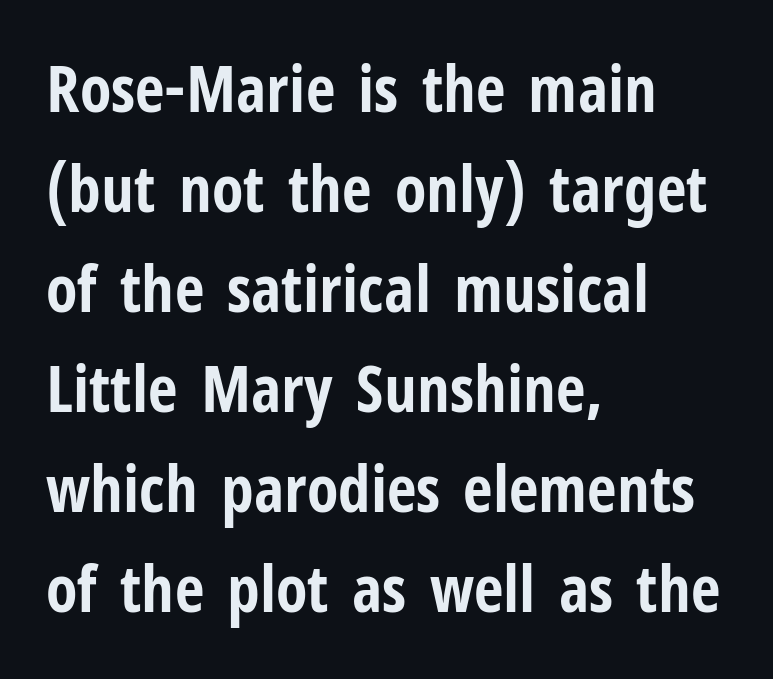
Descender tails drop into unmarked territory. The passage shown is typed in a proportional face where columns would drift. No extra tracking has been applied to these lines. Heft: maximum for text — a bold. Does the type have serifs? No, each stem ends abruptly.
